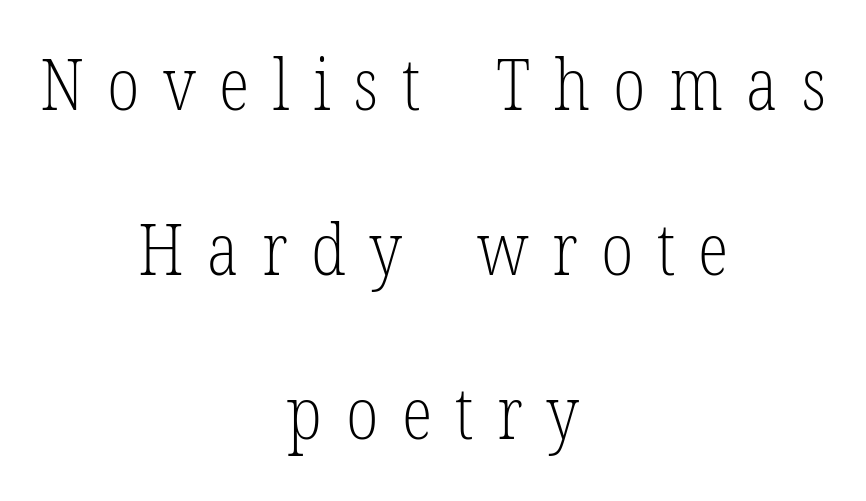
Q: Is the text bold? A: No.
Q: Is the text italic (slanted)? A: No, it is upright.
Q: Is the typeface a serif or a sans-serif typeface? A: Serif.
Q: Is the text underlined? A: No.
Q: How is the paragraph aligned? A: Centered.
Q: Is the spacing between letters normal or unusually wide? A: Unusually wide.
Q: Is the spacing between lines tight, normal or loose? A: Loose.
Q: Width (condensed, normal, or wide)? A: Condensed.
Q: Stroke contrast? A: Low.
Q: x-height? A: Medium.
Q: Monospaced? A: No.
